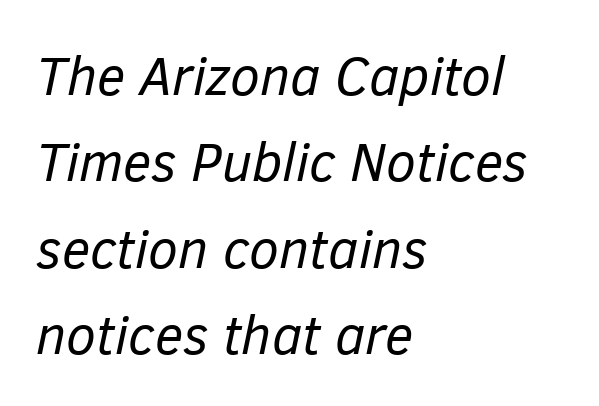
Line starts are locked; line ends wander. The rendering uses a moderate line-height, typical for paragraphs. Think standard paragraph weight, or any step lighter than that. You can tell it's italic because the verticals aren't actually vertical. What stands out about the letter spacing? Nothing — it is the standard amount.
